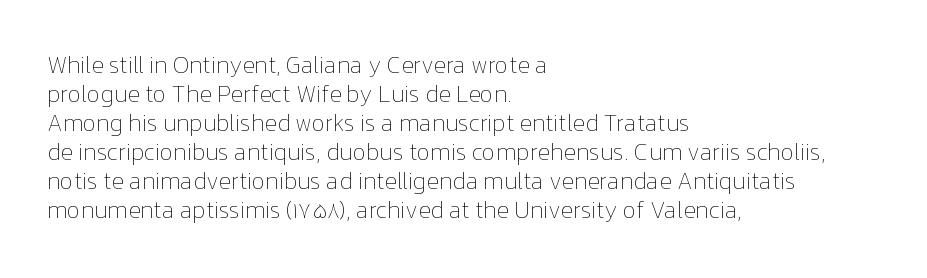
The image shows 23 px text type, upright; set left-aligned, normal line spacing (1.26x), normal letter spacing, not underlined.
